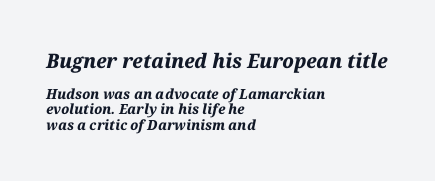
Q: Is the text bold? A: Yes.
Q: Is the text italic (slanted)? A: Yes, it leans right by about 12 degrees.
Q: Is the text underlined? A: No.
Q: How is the paragraph aligned? A: Left-aligned.
Q: Is the spacing between letters normal or unusually wide? A: Normal.
Q: Is the spacing between lines tight, normal or loose? A: Tight.
Q: Which block of text is set in a larger size, the first (top) or the second (bottom)? A: The first (top) one.
